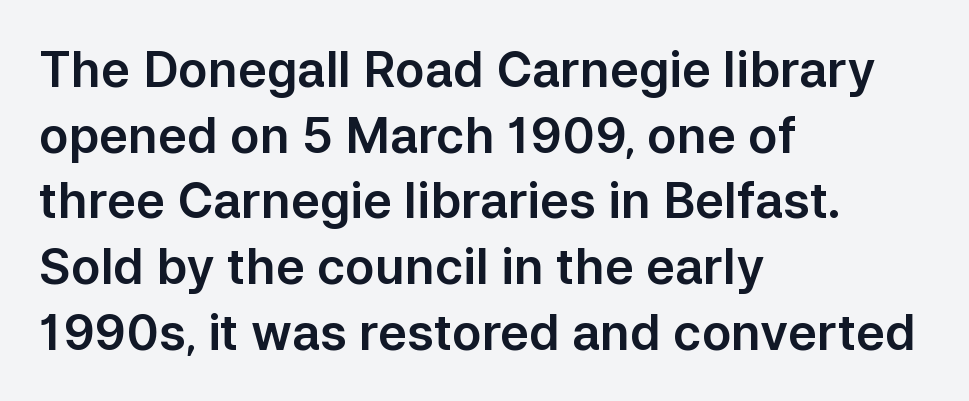
Spacing verdict: proportional, widths tailored to each character. Upright lettering throughout. Line starts are locked; line ends wander. In terms of letterform style, serifs are entirely absent. Reading down the column, the eye jumps a familiar distance to each next line.
